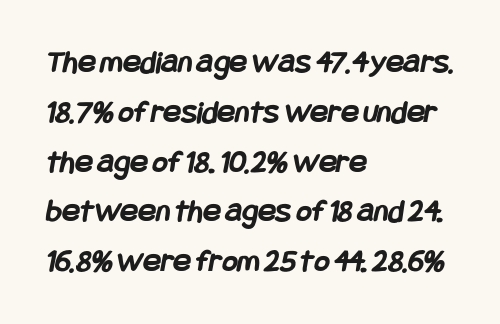
{"serif": "no", "bold": "yes", "weight": "semibold", "width": "condensed", "stroke_contrast": "low", "x_height": "large", "underline": "no", "align": "left", "line_spacing": "normal", "line_spacing_ratio": 1.51, "letter_spacing": "normal", "letter_spacing_em": 0.0, "glyph_px": 33}
